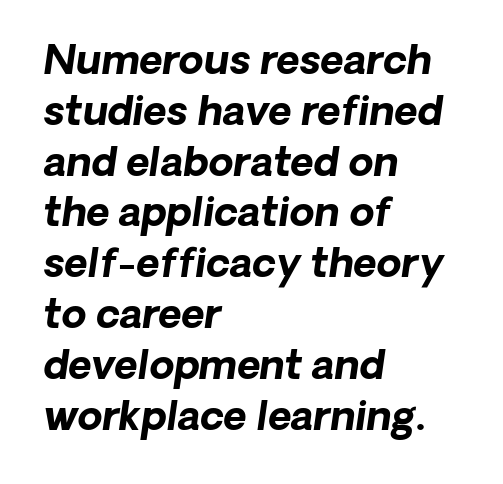
The image shows 40 px bold type, italic (leaning right); set left-aligned, normal line spacing (1.27x), normal letter spacing, not underlined; low stroke contrast and a medium x-height.
